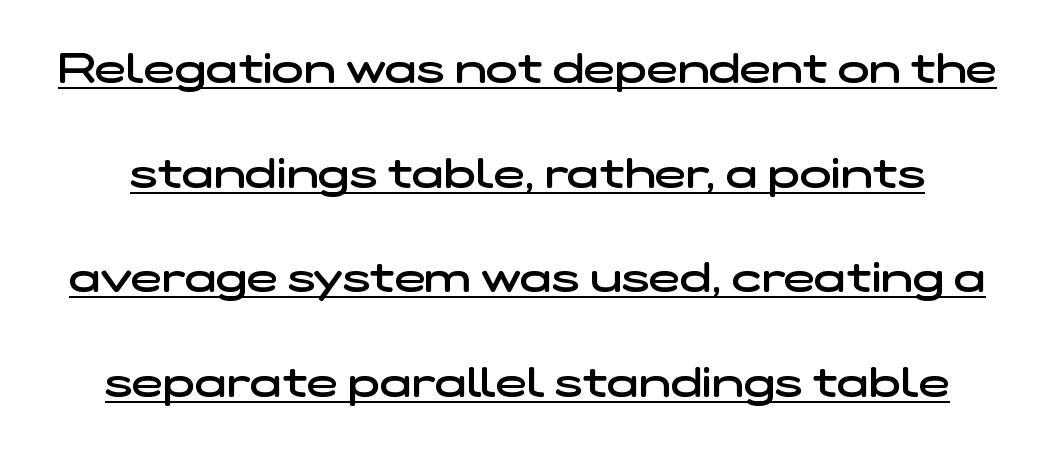
The image shows 42 px semibold, wide sans-serif type; set loose line spacing (2.49x), normal letter spacing, underlined; low stroke contrast and a medium x-height.
